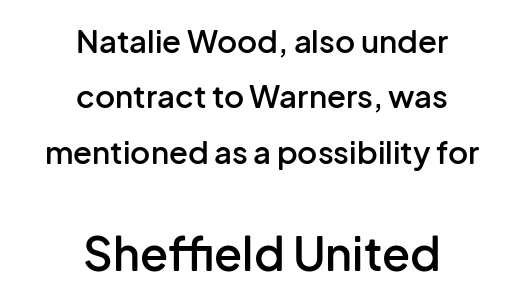
The typeface chosen for these lines omits serifs. The passage shown is typed in a proportional face where columns would drift. The gaps between neighbouring characters are ordinary and unremarkable. A semibold gives these letters moderate extra thickness, short of bold. Characters remain perfectly vertical along every line.
